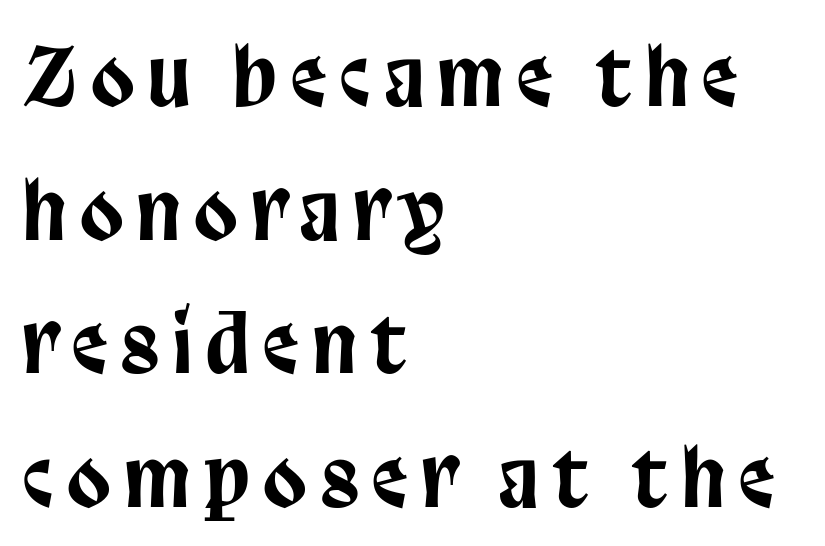
Characters remain perfectly vertical along every line. Only glyphs here, with clear space below each row. Spacing verdict: proportional, widths tailored to each character. Line starts are locked; line ends wander. This block has exactly the height ordinary leading produces.
